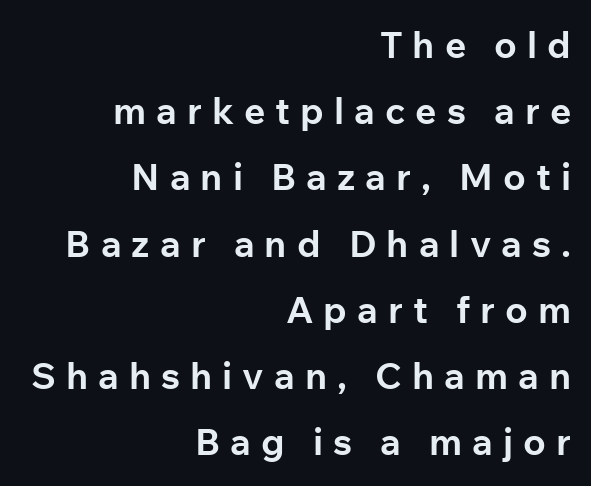
Q: Is the text bold? A: Yes.
Q: Is the text italic (slanted)? A: No, it is upright.
Q: Is the typeface a serif or a sans-serif typeface? A: Sans-serif.
Q: Is the text underlined? A: No.
Q: How is the paragraph aligned? A: Right-aligned.
Q: Is the spacing between letters normal or unusually wide? A: Unusually wide.
Q: Width (condensed, normal, or wide)? A: Normal.
Q: Stroke contrast? A: Low.
Q: x-height? A: Medium.
Q: Monospaced? A: No.
